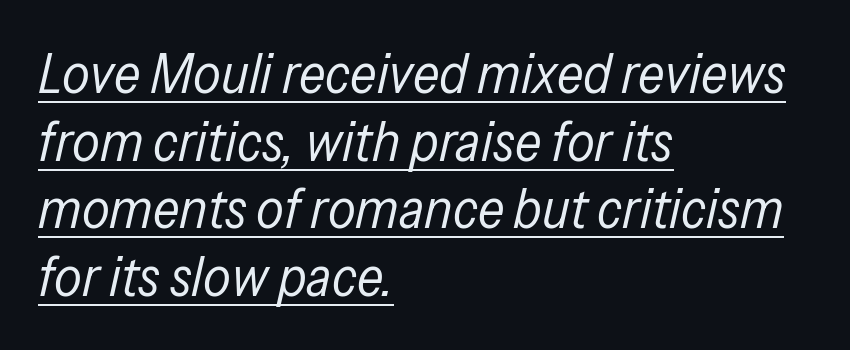
The image shows 55 px regular-weight, condensed type, italic (leaning right); set left-aligned, line spacing 1.23x, normal letter spacing, underlined; low stroke contrast and a medium x-height.
